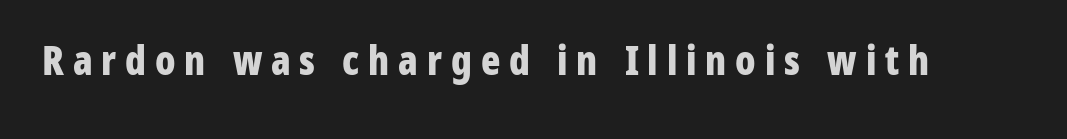
Q: Is the text bold? A: Yes.
Q: Is the text italic (slanted)? A: No, it is upright.
Q: Is the typeface a serif or a sans-serif typeface? A: Sans-serif.
Q: Is the text underlined? A: No.
Q: Is the spacing between letters normal or unusually wide? A: Unusually wide.
Q: Width (condensed, normal, or wide)? A: Condensed.
Q: Stroke contrast? A: Low.
Q: x-height? A: Medium.
Q: Monospaced? A: No.
